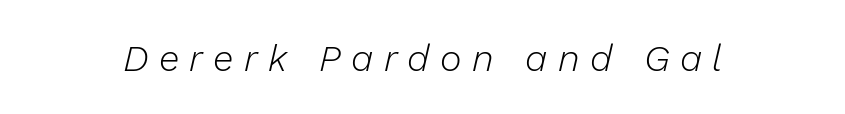
The image shows 37 px light type, italic (leaning right); set unusually wide letter spacing (+0.28 em), not underlined; low stroke contrast and a medium x-height.
